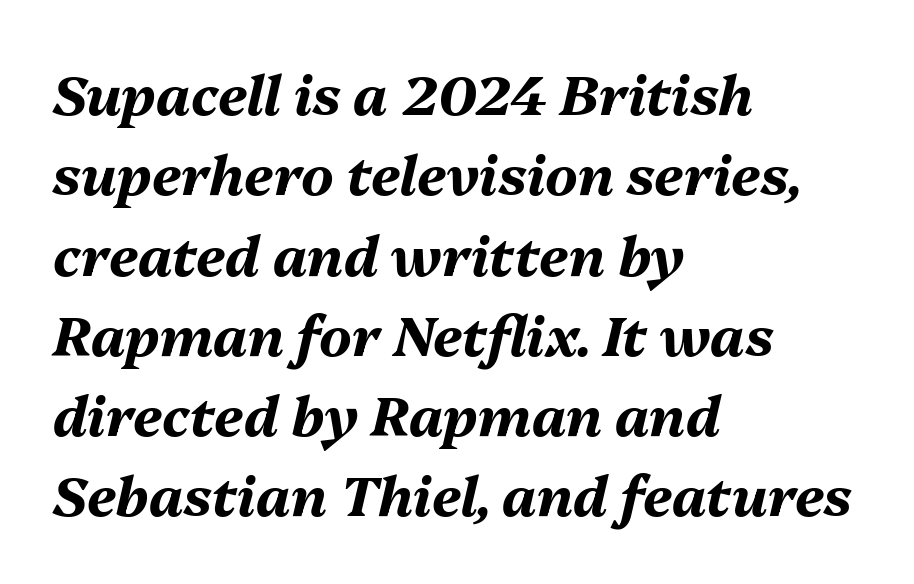
The image shows 55 px bold type, italic (leaning right); set left-aligned, normal line spacing (1.46x), normal letter spacing, not underlined; medium stroke contrast and a medium x-height.
